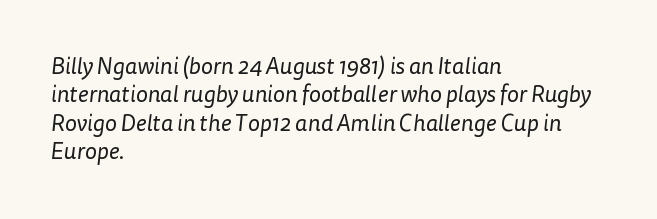
Q: Is the text bold? A: No.
Q: Is the text underlined? A: No.
Q: How is the paragraph aligned? A: Left-aligned.
Q: Is the spacing between letters normal or unusually wide? A: Normal.
